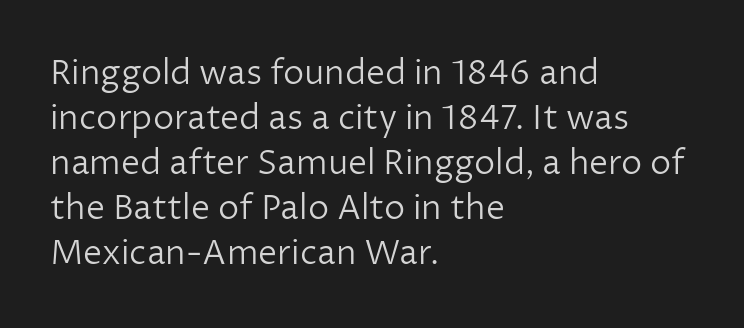
The space beneath each line is pristine and unruled. Note the varied advance widths — an 'i' is clearly narrower than an 'm'. Letter spacing: default. Evenly set lines give the paragraph a standard silhouette. A classic flush-left, rag-right setting is used for this passage. The passage shown is not bold in any degree.
